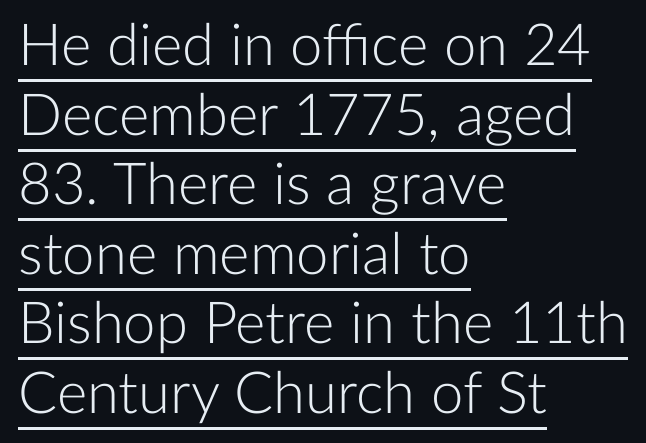
The image shows 58 px light sans-serif type, upright; set left-aligned, line spacing 1.2x, normal letter spacing, underlined; low stroke contrast and a medium x-height.
